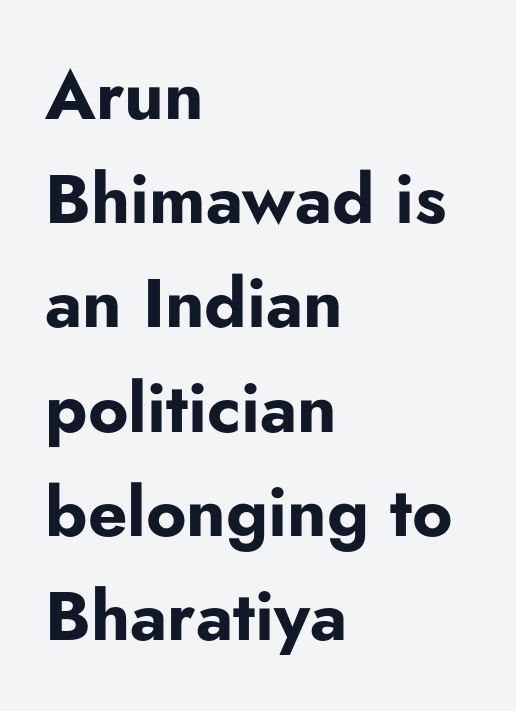
The image shows 69 px bold sans-serif type, upright; set left-aligned, normal line spacing (1.51x), normal letter spacing, not underlined; low stroke contrast and a small x-height.
